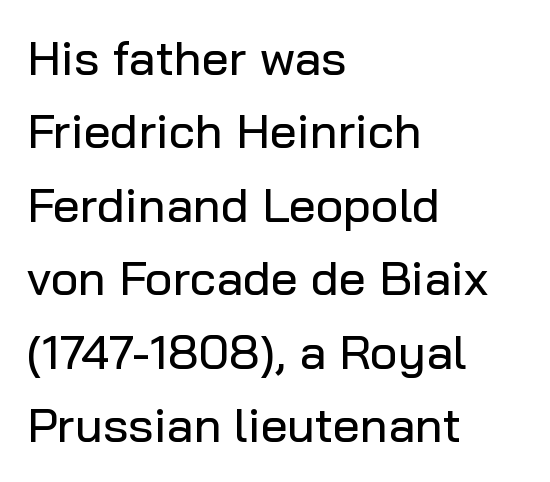
Is the letter spacing exaggerated? No — it looks like the ordinary default. One glance says typical: line gaps are just what's usual. The letters advance in unequal steps, a hallmark of proportional type. Classification — sans serif. The area under the type is left untouched. It's the straight-up-and-down kind of type.
